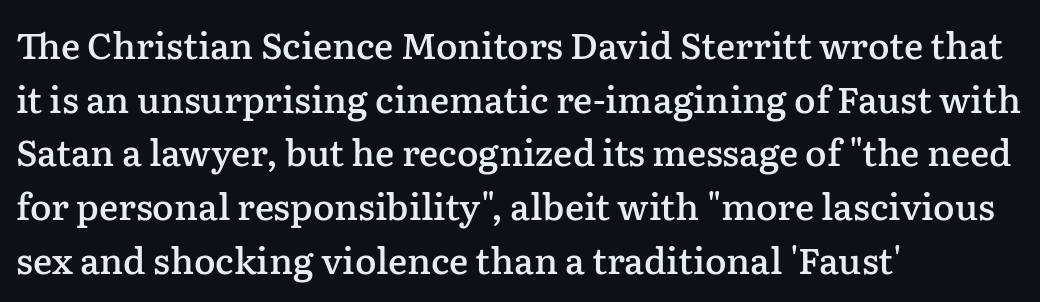
{"serif": "yes", "italic": "no", "bold": "semi", "weight": "semibold", "width": "normal", "stroke_contrast": "low", "x_height": "medium", "monospaced": "no", "underline": "no", "align": "left", "line_spacing": "normal", "line_spacing_ratio": 1.49, "letter_spacing": "normal", "letter_spacing_em": 0.0, "glyph_px": 36}
